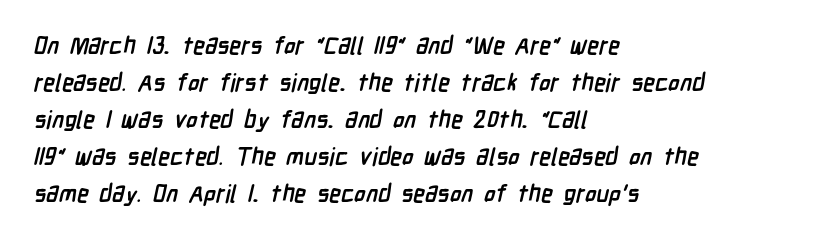
Q: Is the text bold? A: Yes.
Q: Is the text underlined? A: No.
Q: How is the paragraph aligned? A: Left-aligned.
Q: Is the spacing between letters normal or unusually wide? A: Normal.
Q: Is the spacing between lines tight, normal or loose? A: Normal.
